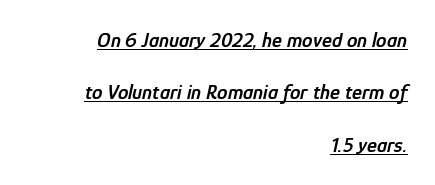
{"italic": "yes", "lean": "right", "slant_degrees": 12, "bold": "semi", "underline": "yes", "align": "right", "line_spacing": "loose", "line_spacing_ratio": 2.5, "letter_spacing": "normal", "letter_spacing_em": 0.0, "glyph_px": 21}
